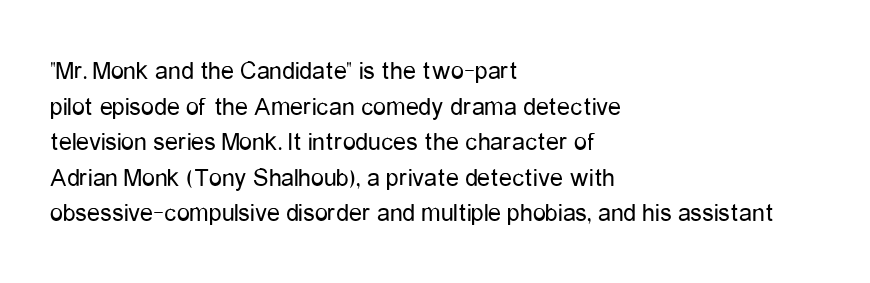
The image shows 26 px text type, upright; set left-aligned, normal line spacing (1.37x), normal letter spacing, not underlined.
